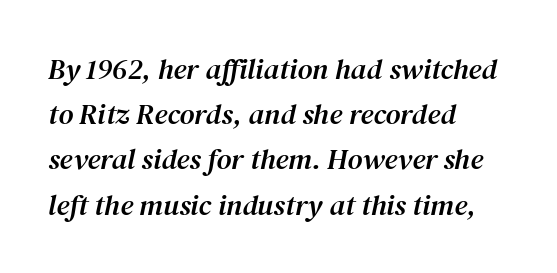
{"serif": "yes", "italic": "yes", "lean": "right", "slant_degrees": 12, "width": "normal", "stroke_contrast": "medium", "x_height": "medium", "monospaced": "no", "underline": "no", "align": "left", "line_spacing": "normal", "line_spacing_ratio": 1.56, "letter_spacing": "normal", "letter_spacing_em": 0.0, "glyph_px": 29}
